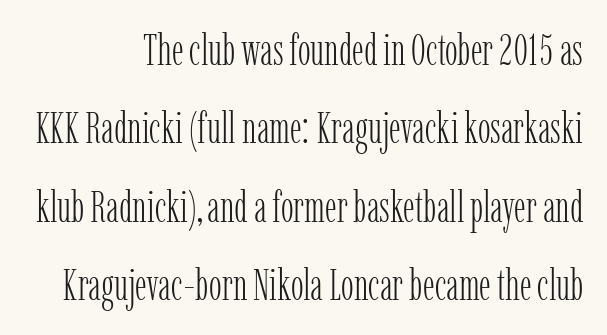
Q: Is the text bold? A: No.
Q: Is the text italic (slanted)? A: No, it is upright.
Q: Is the typeface a serif or a sans-serif typeface? A: Serif.
Q: Is the text underlined? A: No.
Q: Is the spacing between letters normal or unusually wide? A: Normal.
Q: Width (condensed, normal, or wide)? A: Condensed.
Q: Stroke contrast? A: Low.
Q: x-height? A: Medium.
Q: Monospaced? A: No.
